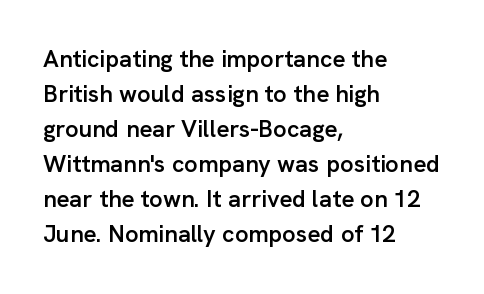
Leading matches the norm, producing a regular column. This sample uses an upright cut, with every glyph sitting square on the baseline. A fair bit of extra ink — the face is semibold, not bold. Does the copy run flush right? No — it runs flush left. This rendering features lettering with no underline. Between one letter and the next there's only the usual sliver of space.
